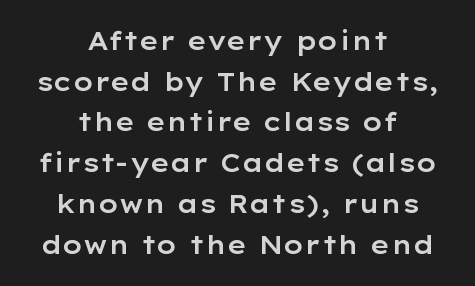
{"italic": "no", "underline": "no", "align": "center", "line_spacing": "normal", "line_spacing_ratio": 1.63, "letter_spacing": "normal", "letter_spacing_em": 0.0, "glyph_px": 25}
